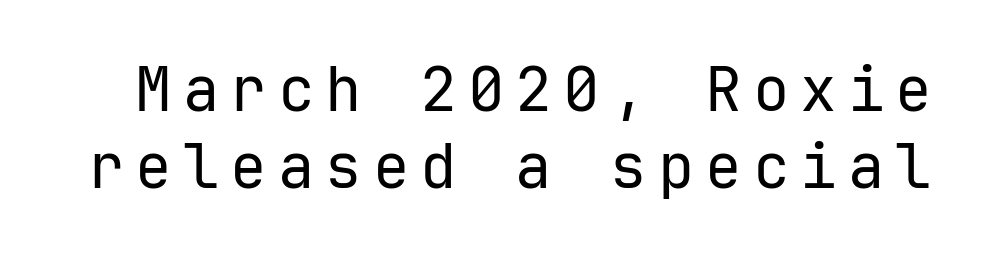
{"serif": "no", "italic": "no", "bold": "no", "weight": "regular", "width": "normal", "stroke_contrast": "low", "x_height": "medium", "underline": "no", "line_spacing": "normal", "line_spacing_ratio": 1.27, "glyph_px": 61}
